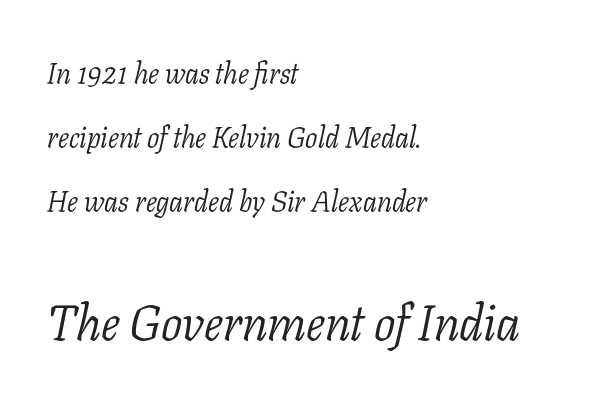
Note the varied advance widths — an 'i' is clearly narrower than an 'm'. Leftover space on each line is placed entirely after the last word. Underlining? Definitely not there. Does the lettering tilt? It does — this is italic.
